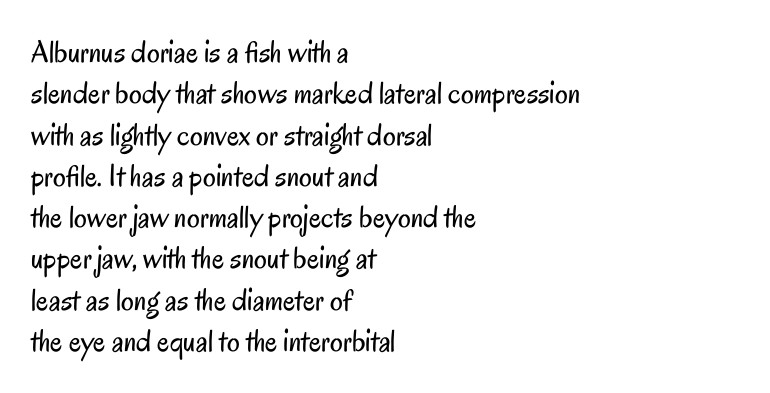
The letters sit at their default tracking, neither squeezed nor spread. A normal amount of white space separates one row of letters from the next. A sans-serif font was chosen for this passage. You can tell it's not italic because the verticals are truly vertical.
